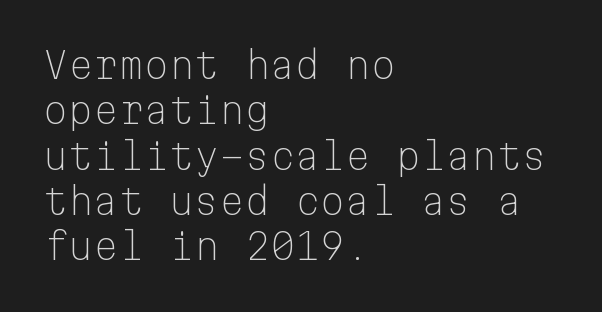
Q: Is the text bold? A: No.
Q: Is the text italic (slanted)? A: No, it is upright.
Q: Is the typeface a serif or a sans-serif typeface? A: Sans-serif.
Q: Is the text underlined? A: No.
Q: How is the paragraph aligned? A: Left-aligned.
Q: Is the spacing between letters normal or unusually wide? A: Normal.
Q: Is the spacing between lines tight, normal or loose? A: Normal.
Q: Width (condensed, normal, or wide)? A: Normal.
Q: Stroke contrast? A: Low.
Q: x-height? A: Medium.
Q: Monospaced? A: Yes.
